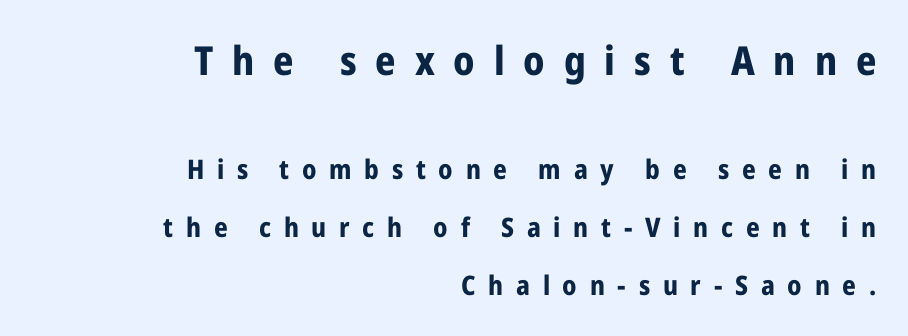
Q: Is the text bold? A: Yes.
Q: Is the text italic (slanted)? A: No, it is upright.
Q: Is the typeface a serif or a sans-serif typeface? A: Sans-serif.
Q: Is the text underlined? A: No.
Q: How is the paragraph aligned? A: Right-aligned.
Q: Is the spacing between letters normal or unusually wide? A: Unusually wide.
Q: Is the spacing between lines tight, normal or loose? A: Loose.
Q: Which block of text is set in a larger size, the first (top) or the second (bottom)? A: The first (top) one.
Q: Width (condensed, normal, or wide)? A: Condensed.
Q: Stroke contrast? A: Low.
Q: x-height? A: Medium.
Q: Monospaced? A: No.
